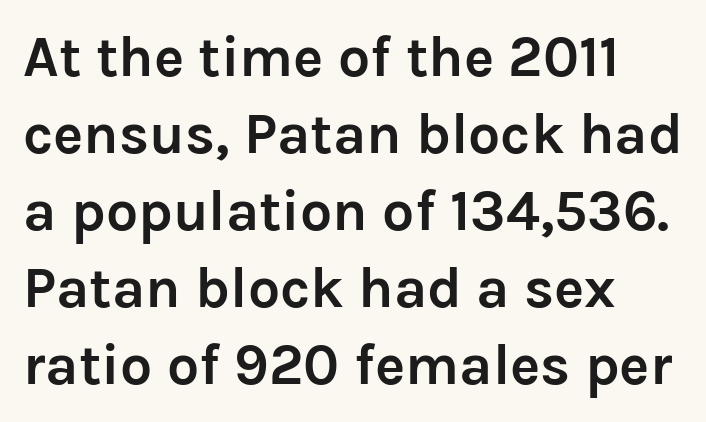
{"serif": "no", "italic": "no", "bold": "yes", "weight": "semibold", "width": "normal", "stroke_contrast": "low", "x_height": "medium", "monospaced": "no", "underline": "no", "align": "left", "line_spacing": "normal", "line_spacing_ratio": 1.35, "letter_spacing": "normal", "letter_spacing_em": 0.0, "glyph_px": 57}
